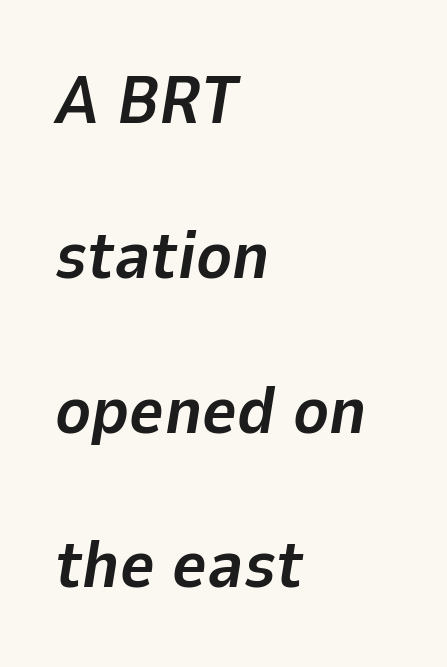
{"italic": "yes", "lean": "right", "slant_degrees": 9, "bold": "yes", "weight": "bold", "width": "normal", "stroke_contrast": "low", "x_height": "medium", "monospaced": "no", "underline": "no", "align": "left", "line_spacing": "loose", "line_spacing_ratio": 2.31, "letter_spacing": "normal", "letter_spacing_em": 0.0, "glyph_px": 67}
